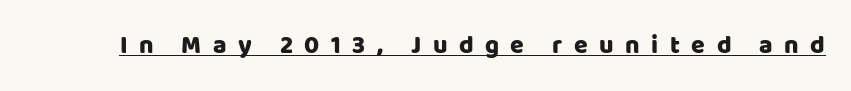
Notice how the stems are strictly vertical — no italics here. The letterforms stand isolated, each surrounded by extra space. Caption: lettering with a line underneath.
